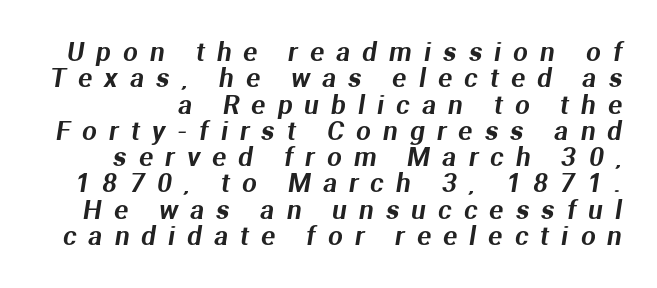
Q: Is the text underlined? A: No.
Q: Is the spacing between letters normal or unusually wide? A: Unusually wide.
Q: Is the spacing between lines tight, normal or loose? A: Tight.
